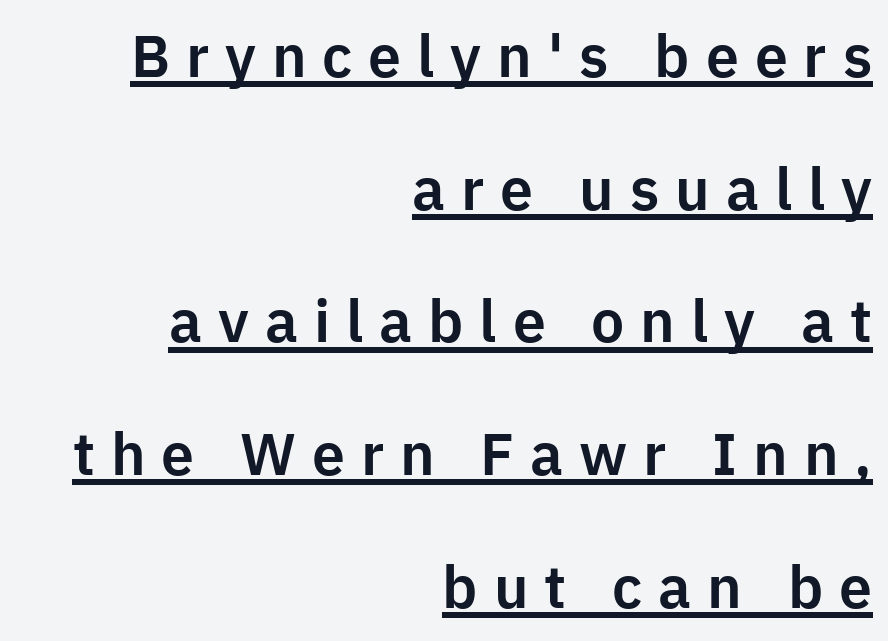
{"serif": "no", "italic": "no", "width": "normal", "stroke_contrast": "low", "x_height": "medium", "monospaced": "no", "underline": "yes", "align": "right", "line_spacing": "loose", "line_spacing_ratio": 2.25, "letter_spacing": "wide", "letter_spacing_em": 0.27, "glyph_px": 59}
